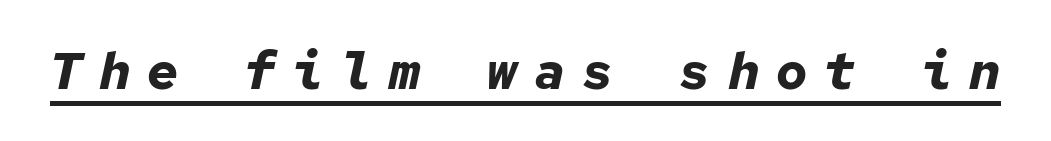
Q: Is the text bold? A: Yes.
Q: Is the text italic (slanted)? A: Yes, it leans right by about 12 degrees.
Q: Is the text underlined? A: Yes.
Q: Is the spacing between letters normal or unusually wide? A: Unusually wide.
Q: Width (condensed, normal, or wide)? A: Normal.
Q: Stroke contrast? A: Low.
Q: x-height? A: Medium.
Q: Monospaced? A: Yes.
